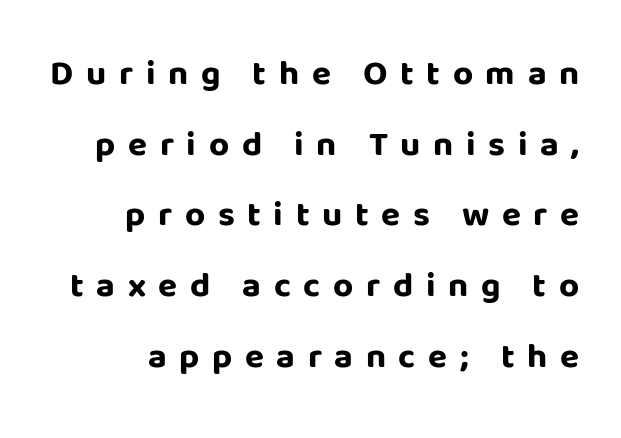
Q: Is the text bold? A: Yes.
Q: Is the text italic (slanted)? A: No, it is upright.
Q: Is the typeface a serif or a sans-serif typeface? A: Sans-serif.
Q: Is the text underlined? A: No.
Q: How is the paragraph aligned? A: Right-aligned.
Q: Is the spacing between letters normal or unusually wide? A: Unusually wide.
Q: Is the spacing between lines tight, normal or loose? A: Loose.
Q: Width (condensed, normal, or wide)? A: Normal.
Q: Stroke contrast? A: Low.
Q: x-height? A: Large.
Q: Monospaced? A: No.
